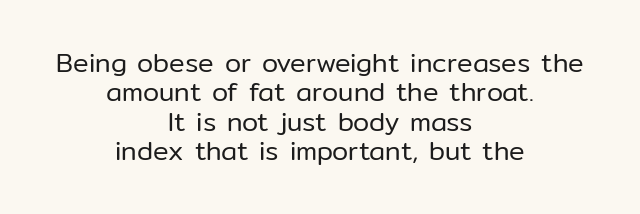
The image shows 26 px text type, upright; set centered, tight line spacing (1.13x), normal letter spacing, not underlined.
